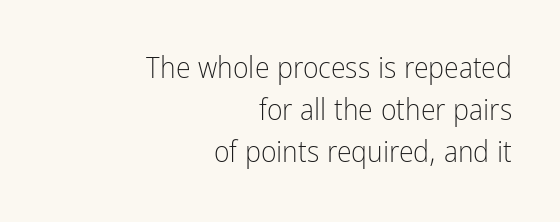
The image shows 30 px light, condensed sans-serif type, upright; set right-aligned, normal line spacing (1.4x), normal letter spacing, not underlined; low stroke contrast and a medium x-height.
